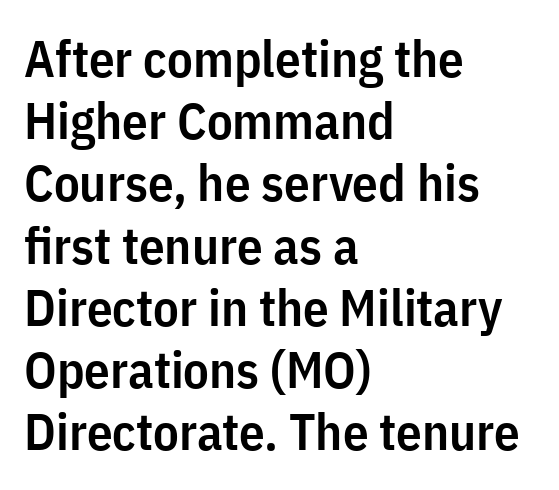
The setting favours the left margin, as ordinary paragraphs usually do. Serifs: no, the terminals of the letterforms are clean. These lines are rendered in a variable-pitch font. Tracking here is standard; glyphs follow each other at the usual distance.
